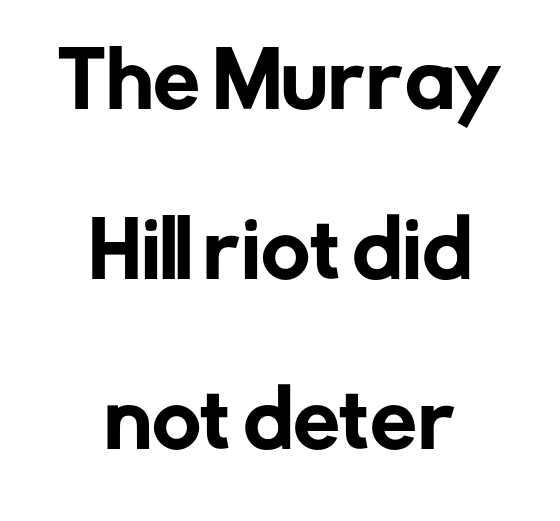
Q: Is the text italic (slanted)? A: No, it is upright.
Q: Is the typeface a serif or a sans-serif typeface? A: Sans-serif.
Q: Is the text underlined? A: No.
Q: How is the paragraph aligned? A: Centered.
Q: Is the spacing between letters normal or unusually wide? A: Normal.
Q: Is the spacing between lines tight, normal or loose? A: Loose.
Q: Width (condensed, normal, or wide)? A: Normal.
Q: Stroke contrast? A: Low.
Q: x-height? A: Medium.
Q: Monospaced? A: No.
